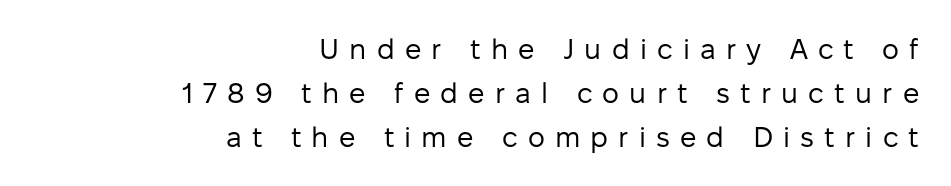
The image shows 29 px regular-weight sans-serif type, upright; set right-aligned, normal line spacing (1.52x), unusually wide letter spacing (+0.35 em), not underlined; low stroke contrast and a medium x-height.
